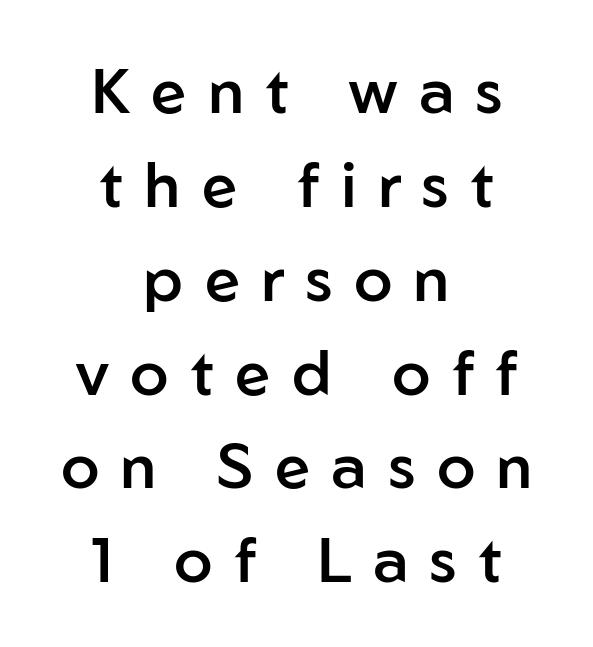
Q: Is the text bold? A: Semi-bold.
Q: Is the text italic (slanted)? A: No, it is upright.
Q: Is the typeface a serif or a sans-serif typeface? A: Sans-serif.
Q: Is the text underlined? A: No.
Q: How is the paragraph aligned? A: Centered.
Q: Is the spacing between letters normal or unusually wide? A: Unusually wide.
Q: Is the spacing between lines tight, normal or loose? A: Normal.
Q: Width (condensed, normal, or wide)? A: Normal.
Q: Stroke contrast? A: Low.
Q: x-height? A: Medium.
Q: Monospaced? A: No.
